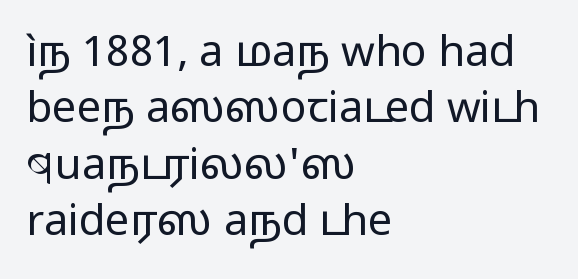
Q: Is the text bold? A: No.
Q: Is the text italic (slanted)? A: No, it is upright.
Q: Is the typeface a serif or a sans-serif typeface? A: Sans-serif.
Q: Is the text underlined? A: No.
Q: How is the paragraph aligned? A: Left-aligned.
Q: Is the spacing between letters normal or unusually wide? A: Normal.
Q: Is the spacing between lines tight, normal or loose? A: Normal.
Q: Width (condensed, normal, or wide)? A: Wide.
Q: Stroke contrast? A: Low.
Q: x-height? A: Medium.
Q: Monospaced? A: No.
